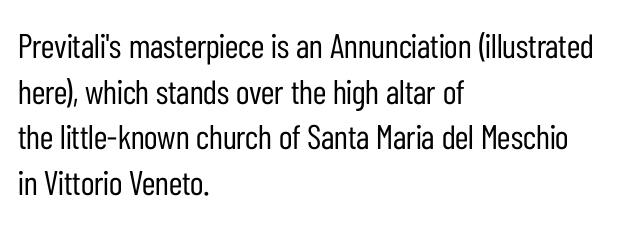
Q: Is the text bold? A: No.
Q: Is the text italic (slanted)? A: No, it is upright.
Q: Is the typeface a serif or a sans-serif typeface? A: Sans-serif.
Q: Is the text underlined? A: No.
Q: How is the paragraph aligned? A: Left-aligned.
Q: Is the spacing between letters normal or unusually wide? A: Normal.
Q: Is the spacing between lines tight, normal or loose? A: Normal.
Q: Width (condensed, normal, or wide)? A: Condensed.
Q: Stroke contrast? A: Low.
Q: x-height? A: Medium.
Q: Monospaced? A: No.
